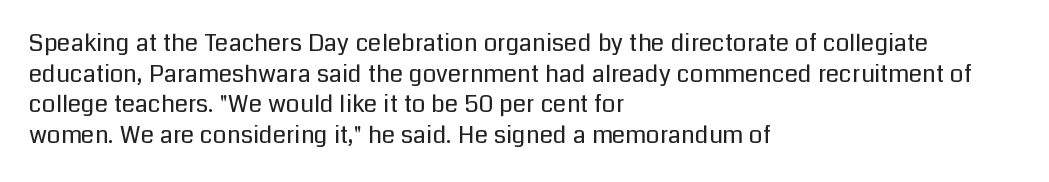
Q: Is the text bold? A: No.
Q: Is the text italic (slanted)? A: No, it is upright.
Q: Is the text underlined? A: No.
Q: How is the paragraph aligned? A: Left-aligned.
Q: Is the spacing between letters normal or unusually wide? A: Normal.
Q: Is the spacing between lines tight, normal or loose? A: Normal.
